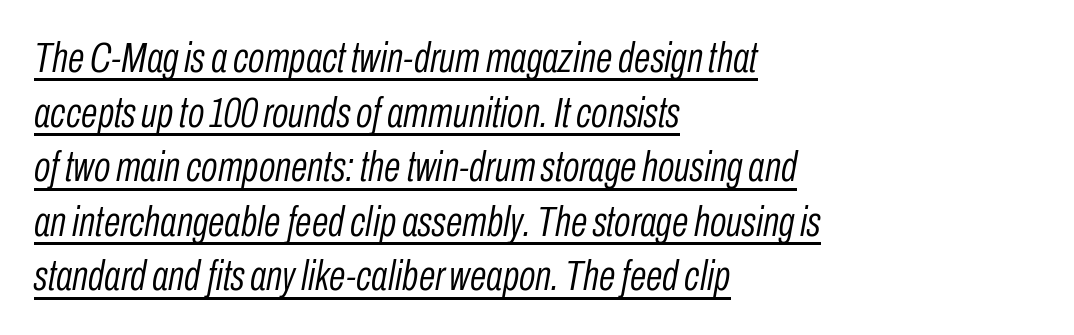
{"italic": "yes", "lean": "right", "slant_degrees": 10, "bold": "no", "weight": "light", "width": "condensed", "stroke_contrast": "low", "x_height": "medium", "monospaced": "no", "underline": "yes", "align": "left", "line_spacing": "normal", "line_spacing_ratio": 1.27, "letter_spacing": "normal", "letter_spacing_em": 0.0, "glyph_px": 43}
